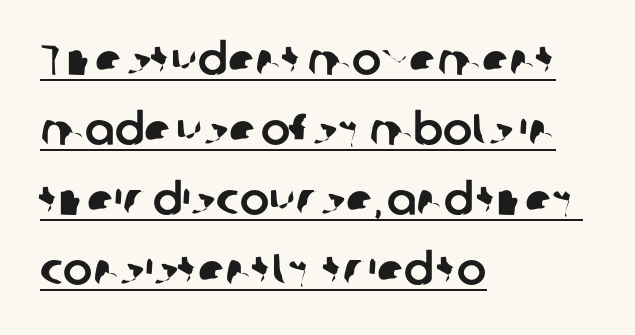
Q: Is the typeface a serif or a sans-serif typeface? A: Sans-serif.
Q: Is the text underlined? A: Yes.
Q: How is the paragraph aligned? A: Left-aligned.
Q: Is the spacing between letters normal or unusually wide? A: Normal.
Q: Is the spacing between lines tight, normal or loose? A: Normal.
Q: Width (condensed, normal, or wide)? A: Normal.
Q: Stroke contrast? A: Low.
Q: x-height? A: Medium.
Q: Monospaced? A: No.
